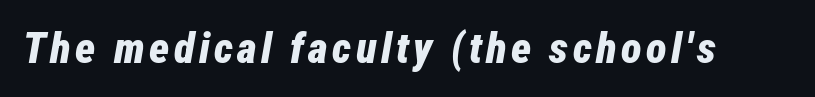
Q: Is the text bold? A: Yes.
Q: Is the text italic (slanted)? A: Yes, it leans right by about 12 degrees.
Q: Is the text underlined? A: No.
Q: Width (condensed, normal, or wide)? A: Condensed.
Q: Stroke contrast? A: Low.
Q: x-height? A: Medium.
Q: Monospaced? A: No.
